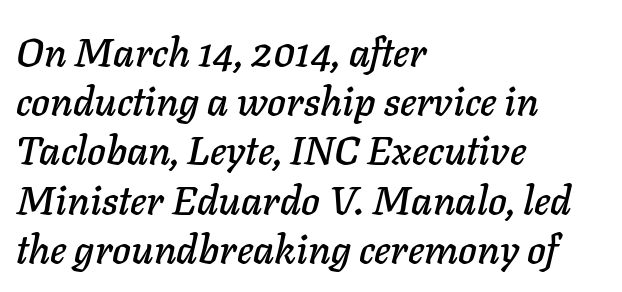
The glyphs look as if they've been sheared to an angle. This sample has the flowing, uneven cadence of proportional lettering. Lines of text with bare space underneath. This rendering uses left alignment, leaving the right contour irregular.
